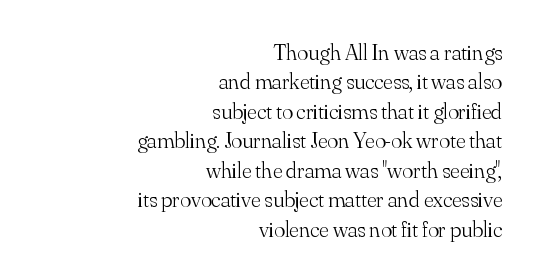
Q: Is the text bold? A: No.
Q: Is the text italic (slanted)? A: No, it is upright.
Q: Is the text underlined? A: No.
Q: How is the paragraph aligned? A: Right-aligned.
Q: Is the spacing between letters normal or unusually wide? A: Normal.
Q: Is the spacing between lines tight, normal or loose? A: Normal.
